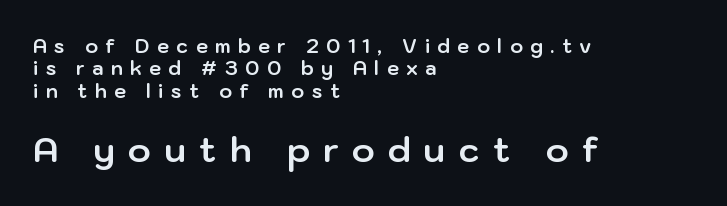
Strokes here are thick enough to call this a true bold. Which chunk is bigger? The second one — the bottom block dwarfs the top. Check where the strokes stop: nothing finishes them off — pure sans. You could only call the tracking loose — the letters float apart. The letters advance in unequal steps, a hallmark of proportional type.
